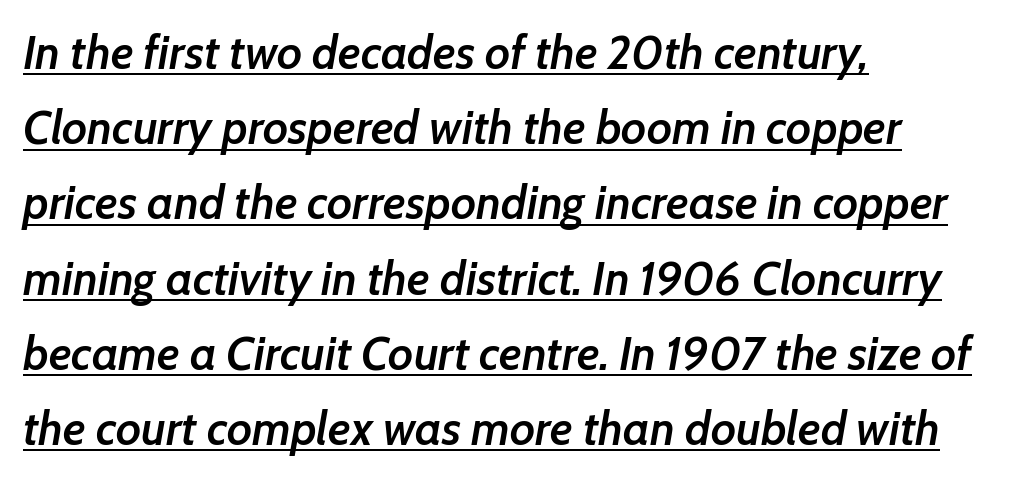
The image shows 47 px semibold type, italic (leaning right); set left-aligned, normal line spacing (1.6x), normal letter spacing, underlined; low stroke contrast and a medium x-height.
